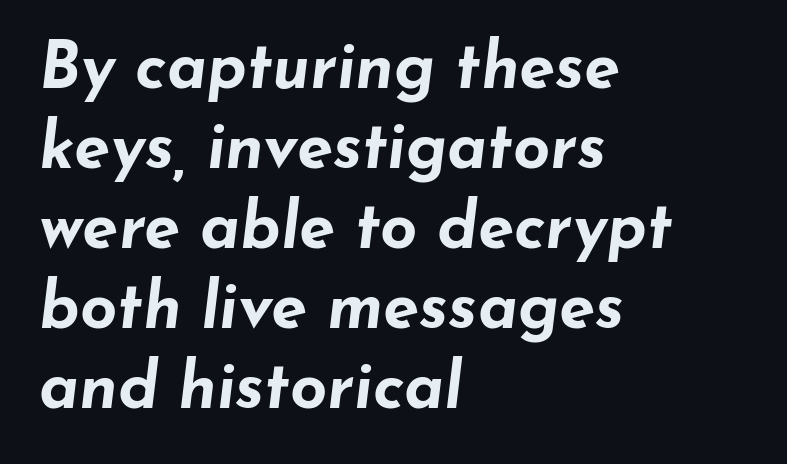
The image shows 65 px bold, wide type, italic (leaning right); set left-aligned, line spacing 1.23x, normal letter spacing, not underlined; low stroke contrast and a small x-height.
